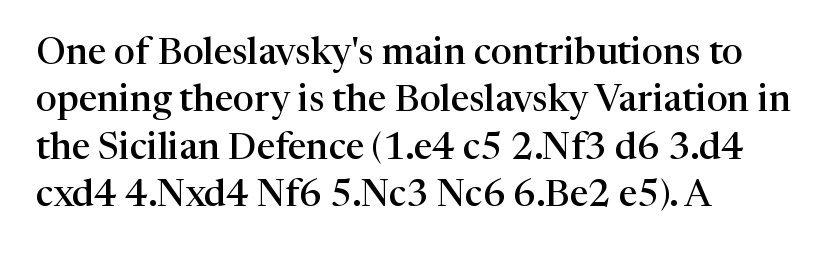
Q: Is the text bold? A: Semi-bold.
Q: Is the text italic (slanted)? A: No, it is upright.
Q: Is the typeface a serif or a sans-serif typeface? A: Serif.
Q: Is the text underlined? A: No.
Q: How is the paragraph aligned? A: Left-aligned.
Q: Is the spacing between letters normal or unusually wide? A: Normal.
Q: Is the spacing between lines tight, normal or loose? A: Normal.
Q: Width (condensed, normal, or wide)? A: Normal.
Q: Stroke contrast? A: High.
Q: x-height? A: Medium.
Q: Monospaced? A: No.
